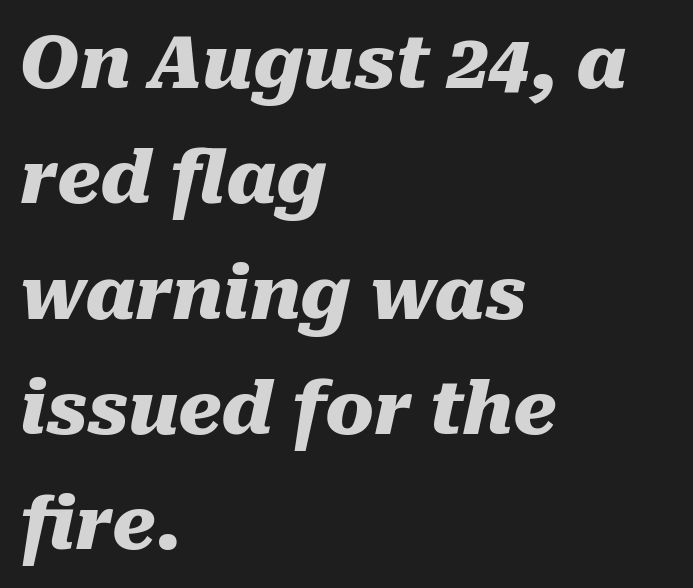
The image shows 73 px heavy type, italic (leaning right); set left-aligned, normal line spacing (1.58x), normal letter spacing, not underlined; medium stroke contrast and a medium x-height.
